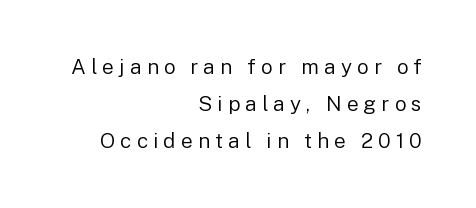
Q: Is the text bold? A: No.
Q: Is the text italic (slanted)? A: No, it is upright.
Q: Is the text underlined? A: No.
Q: How is the paragraph aligned? A: Right-aligned.
Q: Is the spacing between letters normal or unusually wide? A: Unusually wide.
